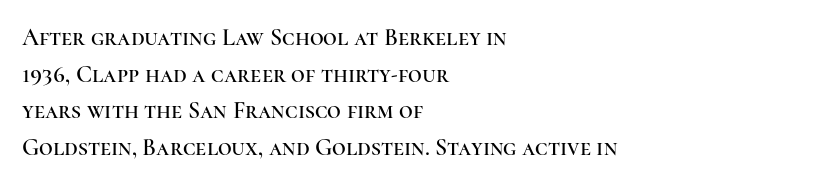
The image shows 24 px text type, upright; set left-aligned, normal line spacing (1.53x), normal letter spacing, not underlined.
